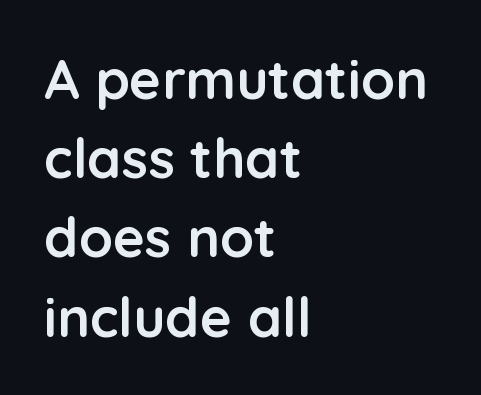
The face used here is proportionally spaced, like ordinary book or web type. Short note: letters normally spaced. Anything drawn beneath the words? Only blank space. Line starts are locked; line ends wander.
